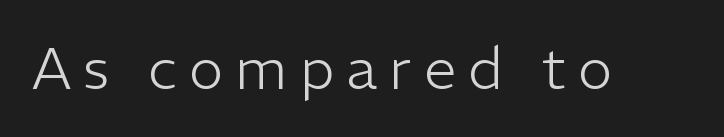
Q: Is the text bold? A: No.
Q: Is the text italic (slanted)? A: No, it is upright.
Q: Is the typeface a serif or a sans-serif typeface? A: Sans-serif.
Q: Is the text underlined? A: No.
Q: Is the spacing between letters normal or unusually wide? A: Unusually wide.
Q: Width (condensed, normal, or wide)? A: Normal.
Q: Stroke contrast? A: Low.
Q: x-height? A: Medium.
Q: Monospaced? A: No.
